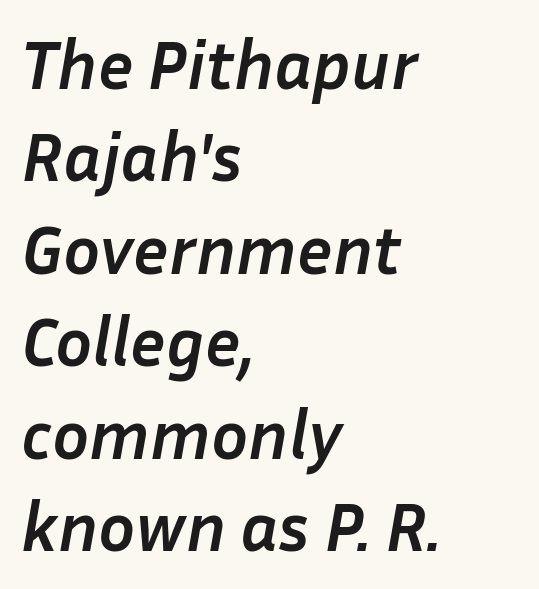
A classic flush-left, rag-right setting is used for this passage. Inter-character spacing is left at the font's built-in metrics. Do the characters align in a grid? No, the font is proportional. The baseline area is clear. The letters are bold, with thick, heavy strokes. You can tell it's italic because the verticals aren't actually vertical.
